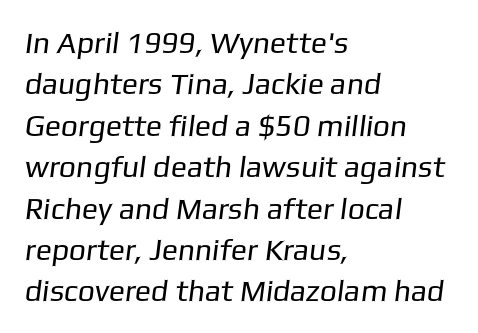
Is this a heavy cut? Hardly; it is regular or lighter. Tracking here is standard; glyphs follow each other at the usual distance. Type style note: lacks serifs. Which margin do the lines hug? The left one — the right edge is uneven. Here the designer chose a conventional face with non-uniform glyph widths.
